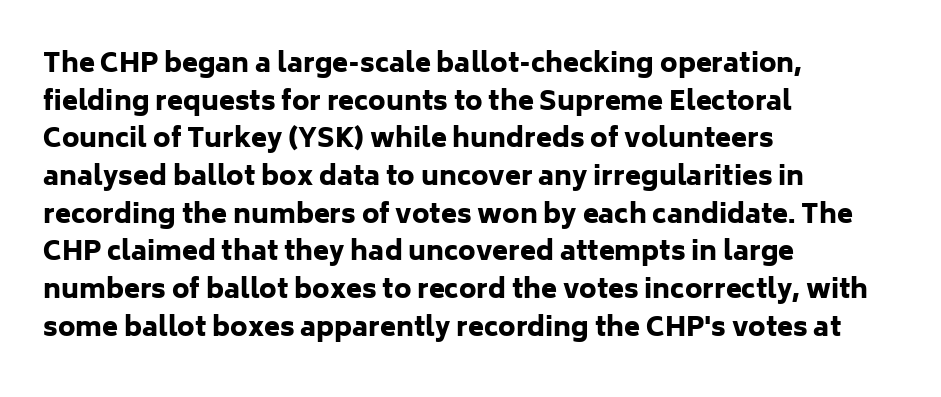
The image shows 26 px bold type, upright; set left-aligned, normal line spacing (1.45x), normal letter spacing, not underlined.
